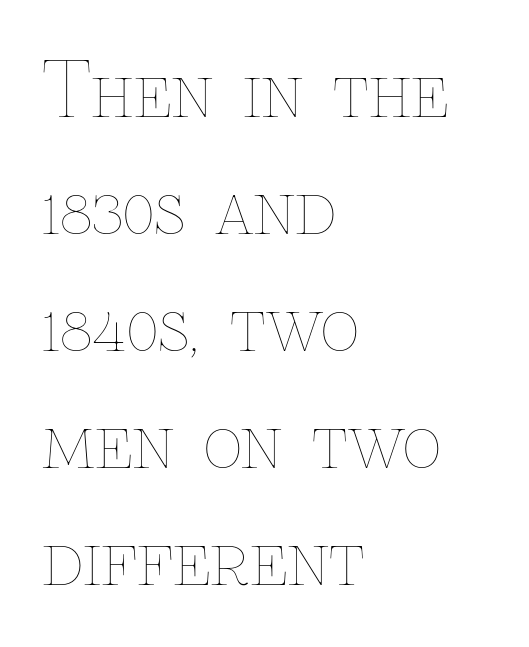
{"italic": "no", "bold": "no", "weight": "thin", "width": "normal", "stroke_contrast": "low", "x_height": "medium", "monospaced": "no", "underline": "no", "align": "left", "line_spacing": "normal", "line_spacing_ratio": 1.56, "letter_spacing": "normal", "letter_spacing_em": 0.0, "glyph_px": 75}
